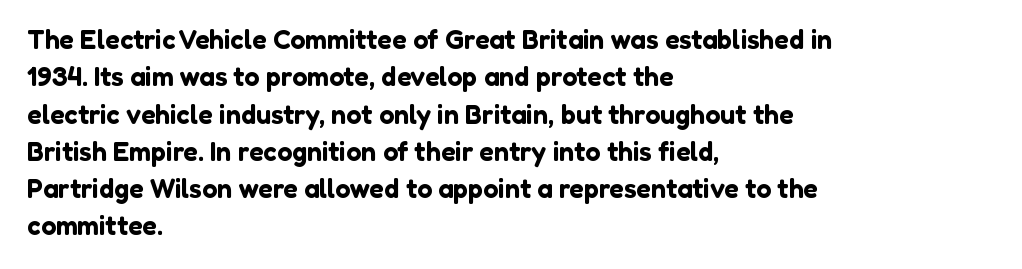
The image shows 27 px text type, upright; set left-aligned, normal line spacing (1.38x), normal letter spacing, not underlined.
